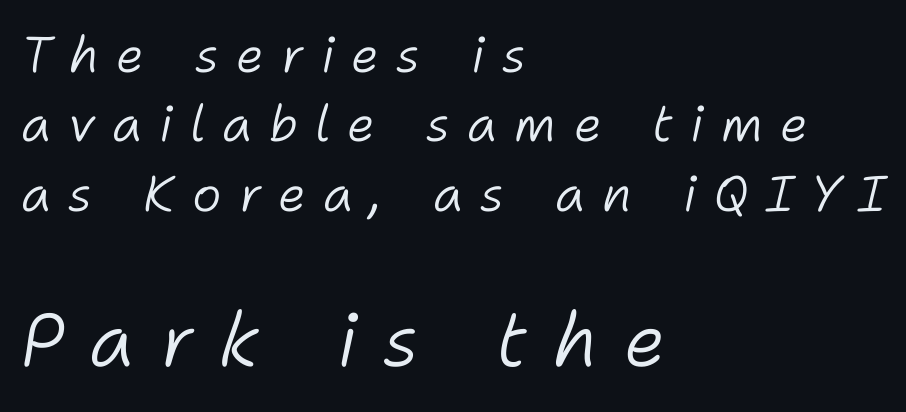
Descenders are the only things crossing below the line. Summary of vertical rhythm: regular, with standard interline spacing. Stems and bowls with no extra thickness — not bold. This rendering widens character spacing well past its baseline value. Compared with a centered layout, this one pins lines to the left instead.
